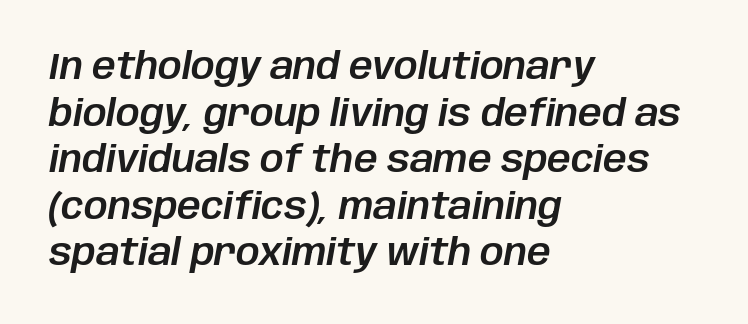
The image shows 37 px text type, italic (leaning right); set left-aligned, normal line spacing (1.26x), normal letter spacing, not underlined; low stroke contrast and a large x-height.
